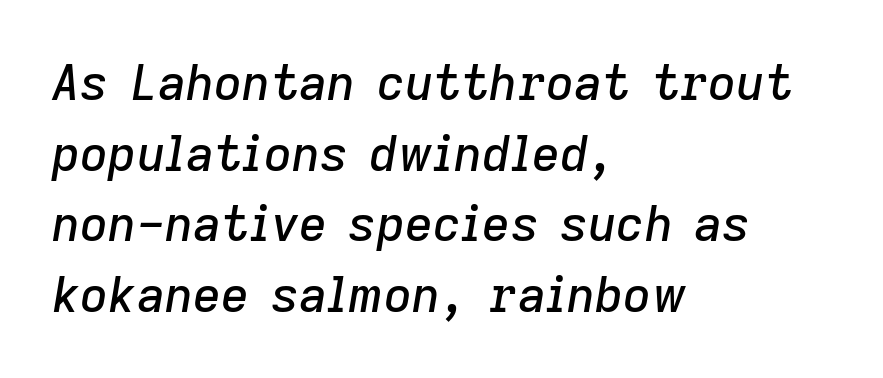
{"italic": "yes", "lean": "right", "slant_degrees": 9, "width": "normal", "stroke_contrast": "low", "x_height": "medium", "monospaced": "no", "underline": "no", "align": "left", "line_spacing": "normal", "line_spacing_ratio": 1.44, "letter_spacing": "normal", "letter_spacing_em": 0.0, "glyph_px": 49}
